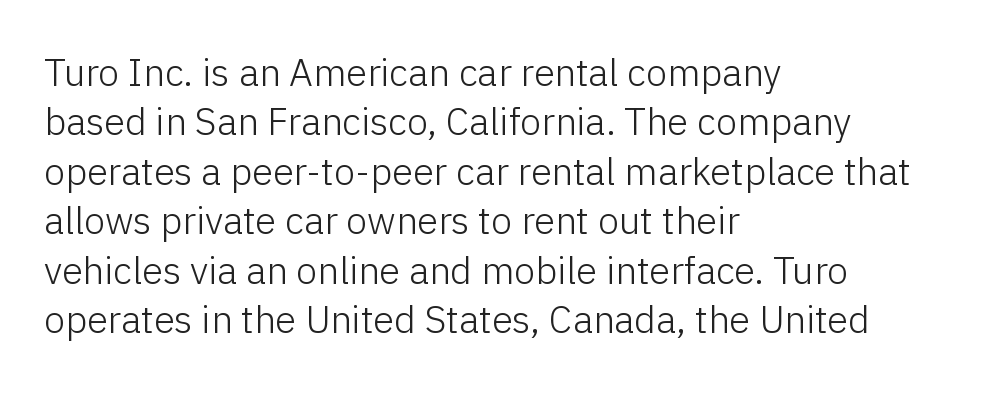
Q: Is the text bold? A: No.
Q: Is the text italic (slanted)? A: No, it is upright.
Q: Is the typeface a serif or a sans-serif typeface? A: Sans-serif.
Q: Is the text underlined? A: No.
Q: How is the paragraph aligned? A: Left-aligned.
Q: Is the spacing between letters normal or unusually wide? A: Normal.
Q: Is the spacing between lines tight, normal or loose? A: Normal.
Q: Width (condensed, normal, or wide)? A: Normal.
Q: Stroke contrast? A: Low.
Q: x-height? A: Medium.
Q: Monospaced? A: No.
